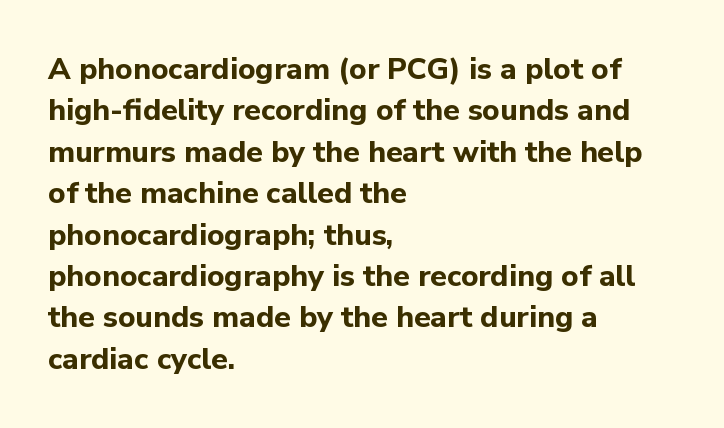
The image shows 30 px bold sans-serif type, upright; set left-aligned, normal line spacing (1.38x), normal letter spacing, not underlined; low stroke contrast and a medium x-height.
